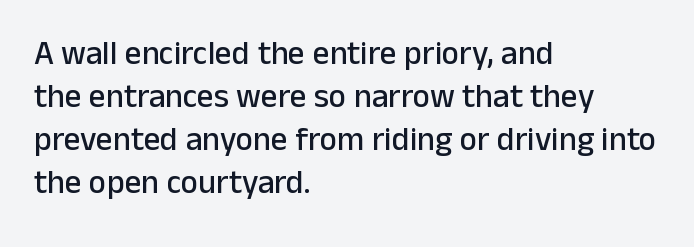
The image shows 33 px sans-serif type, upright; set left-aligned, normal line spacing (1.3x), normal letter spacing, not underlined; low stroke contrast and a medium x-height.
